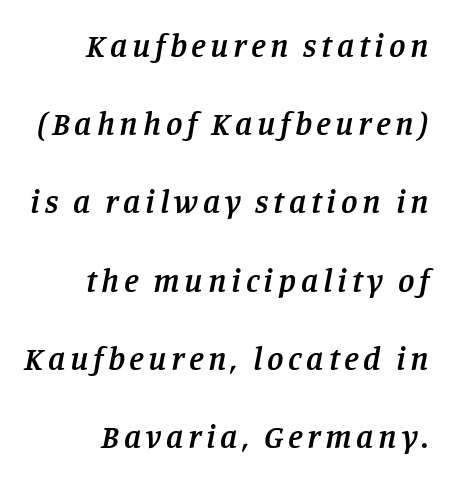
{"serif": "yes", "italic": "yes", "lean": "right", "slant_degrees": 11, "bold": "semi", "weight": "semibold", "width": "normal", "stroke_contrast": "low", "x_height": "large", "monospaced": "no", "underline": "no", "align": "right", "line_spacing": "loose", "line_spacing_ratio": 2.37, "glyph_px": 33}
